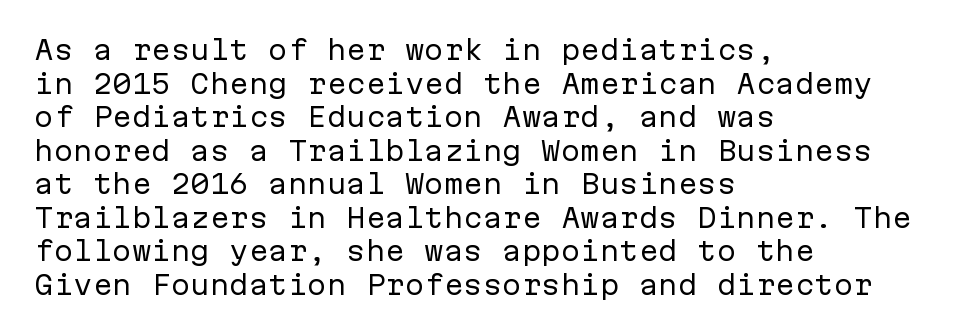
Interline gaps are of average width in this sample. In terms of posture, this sample is upright. Teacher's note: observe the even left margin — that is flush-left alignment. The cut favours lightness, reaching ordinary text weight at its darkest.
